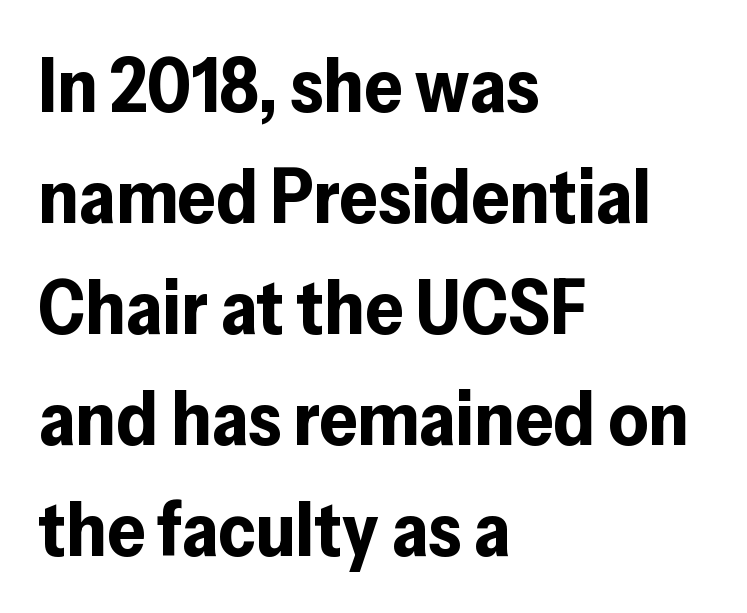
The image shows 76 px bold sans-serif type, upright; set left-aligned, normal line spacing (1.46x), normal letter spacing, not underlined; low stroke contrast and a medium x-height.
